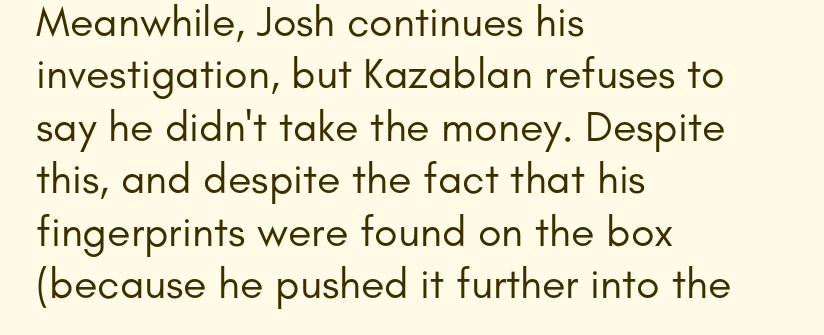
A quiet, ordinary-to-light weight characterises the typeface. This rendering uses left alignment, leaving the right contour irregular. A typesetter would call this proportional, since set widths differ per character. The typography opts for an upright posture over an oblique one. Words appear dense and cohesive because spacing is normal. The area under the type is left untouched.
